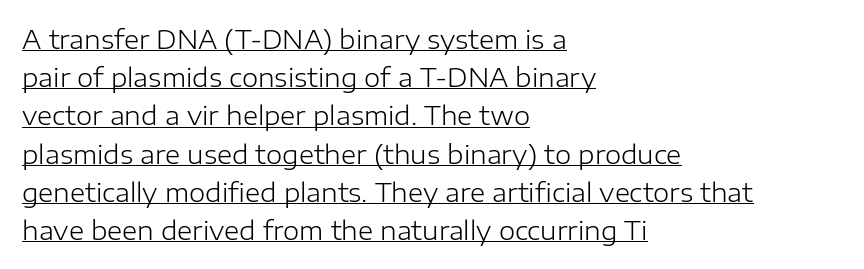
The lettering is marked with a stroke running underneath it. Designer's note — italics off, roman on. Look at the tracking — it's just the regular setting, nothing added. Is this a heavy cut? Hardly; it is regular or lighter.
